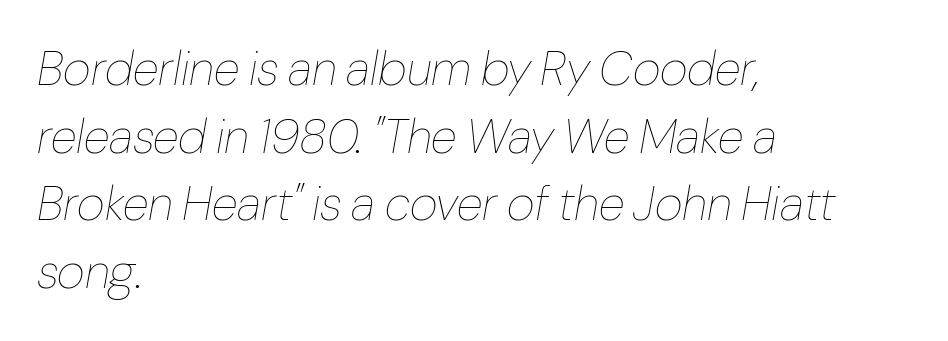
{"italic": "yes", "lean": "right", "slant_degrees": 10, "bold": "no", "weight": "thin", "width": "normal", "stroke_contrast": "low", "x_height": "medium", "monospaced": "no", "underline": "no", "align": "left", "line_spacing": "normal", "line_spacing_ratio": 1.41, "letter_spacing": "normal", "letter_spacing_em": 0.0, "glyph_px": 48}
